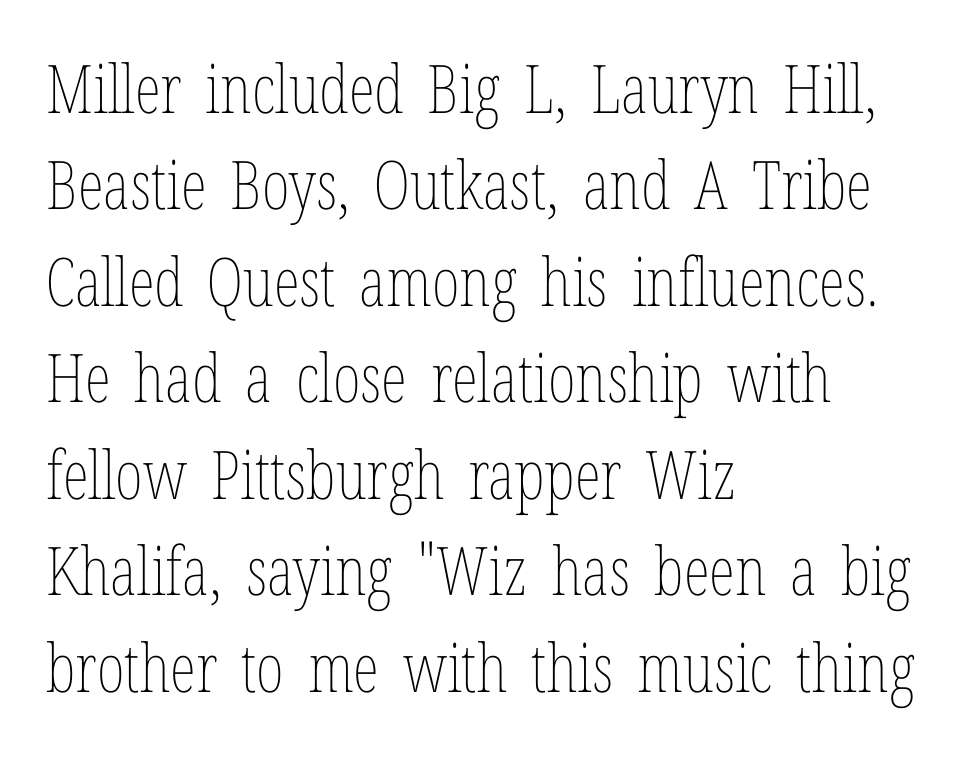
{"italic": "no", "bold": "no", "weight": "thin", "width": "condensed", "stroke_contrast": "low", "x_height": "medium", "monospaced": "no", "underline": "no", "align": "left", "line_spacing": "normal", "line_spacing_ratio": 1.44, "letter_spacing": "normal", "letter_spacing_em": 0.0, "glyph_px": 67}
